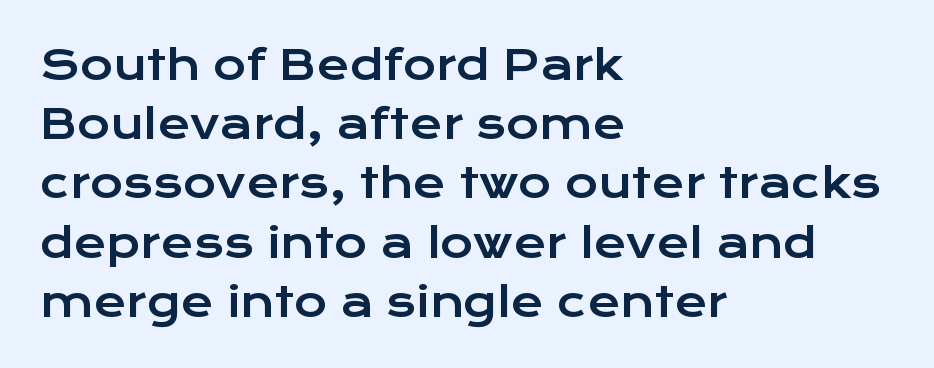
{"serif": "no", "italic": "no", "width": "wide", "stroke_contrast": "low", "x_height": "medium", "monospaced": "no", "underline": "no", "align": "left", "line_spacing": "normal", "line_spacing_ratio": 1.48, "letter_spacing": "normal", "letter_spacing_em": 0.0, "glyph_px": 40}
